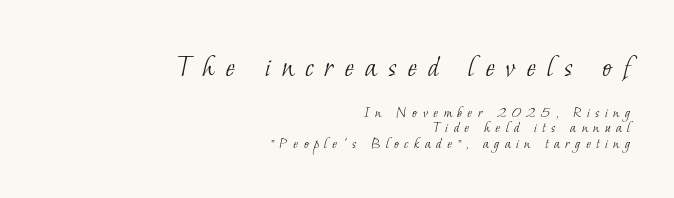
No extra ink here — the face is not bold. Look at the glyph heights: the upper group is clearly the bigger setting. The lines are quadded right. You could barely slide anything between these rows. A typesetter would label this face a serif. A typesetter would call this proportional, since set widths differ per character.
